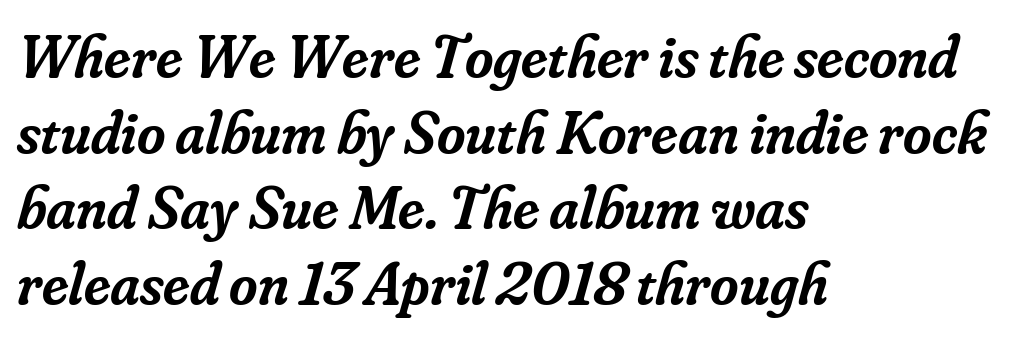
Strokes here are thickened, but only to semibold level. The baseline area is clear. Does extra space separate the letters? No, they use regular spacing. Classification — serif. The setting favours the left margin, as ordinary paragraphs usually do. Proportional: the letters do not fall into vertical columns.
